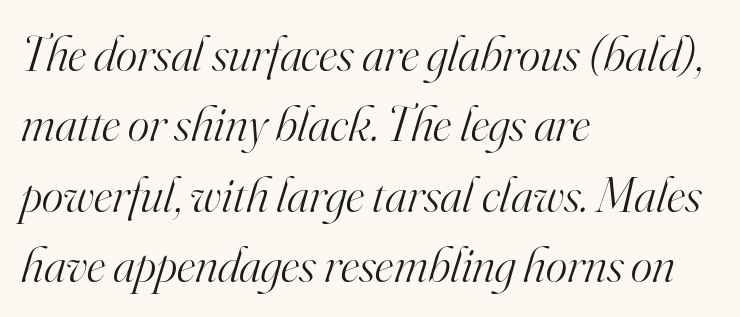
Here the designer chose a conventional face with non-uniform glyph widths. Think standard paragraph weight, or any step lighter than that. In CSS terms this would be text-align: left. Default kerning and tracking; the words read as compact shapes. These lines were composed using italics.
